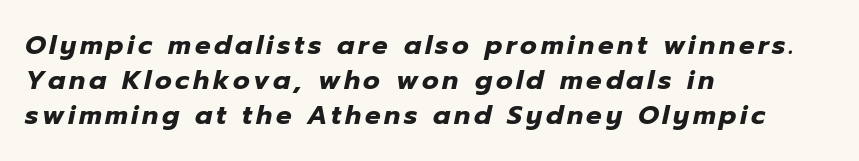
The text block is weighted toward the left margin, trailing off unevenly rightward. Summary of vertical rhythm: regular, with standard interline spacing. Bold? Absolutely — the strokes are thick and heavy. The baseline area is clear. The whole block is typeset with a tilt.
